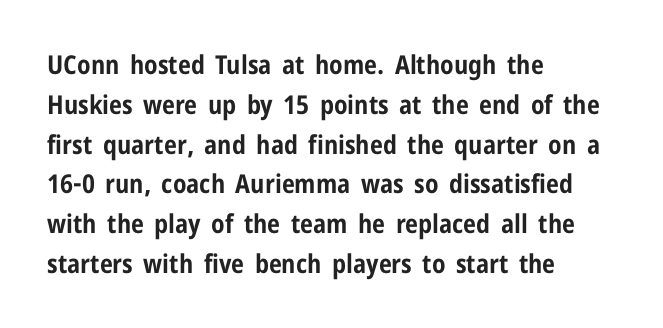
{"italic": "no", "bold": "yes", "underline": "no", "align": "left", "line_spacing": "normal", "line_spacing_ratio": 1.53, "letter_spacing": "normal", "letter_spacing_em": 0.0, "glyph_px": 26}
